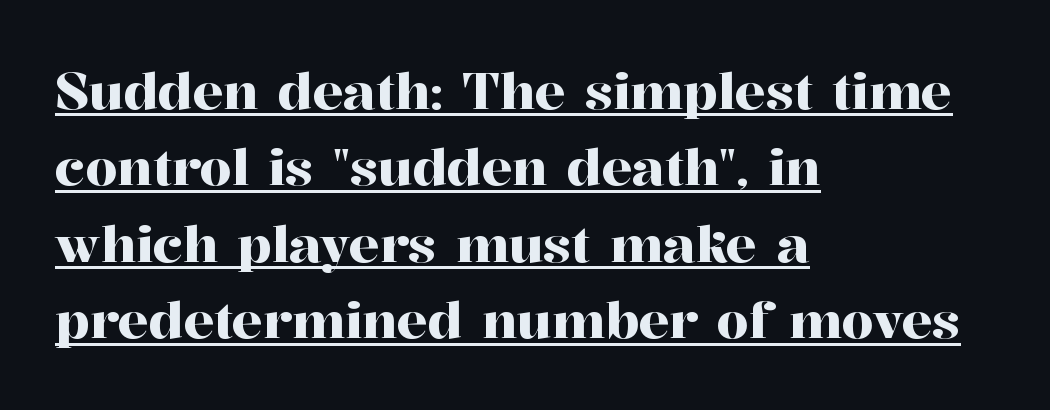
{"serif": "yes", "italic": "no", "width": "normal", "stroke_contrast": "high", "x_height": "medium", "monospaced": "no", "underline": "yes", "align": "left", "line_spacing": "normal", "line_spacing_ratio": 1.5, "letter_spacing": "normal", "letter_spacing_em": 0.0, "glyph_px": 51}
